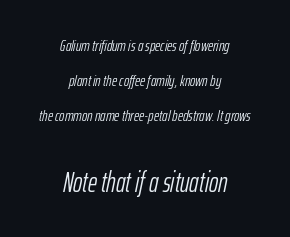
Q: Is the text bold? A: No.
Q: Is the text italic (slanted)? A: Yes, it leans right by about 12 degrees.
Q: Is the text underlined? A: No.
Q: How is the paragraph aligned? A: Centered.
Q: Is the spacing between letters normal or unusually wide? A: Normal.
Q: Is the spacing between lines tight, normal or loose? A: Loose.
Q: Which block of text is set in a larger size, the first (top) or the second (bottom)? A: The second (bottom) one.
Q: Width (condensed, normal, or wide)? A: Condensed.
Q: Stroke contrast? A: Low.
Q: x-height? A: Medium.
Q: Monospaced? A: No.
